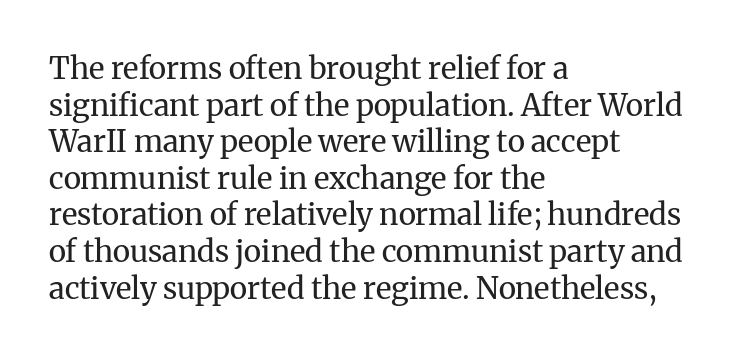
The image shows 30 px regular-weight serif type, upright; set left-aligned, line spacing 1.22x, normal letter spacing, not underlined; medium stroke contrast and a medium x-height.
